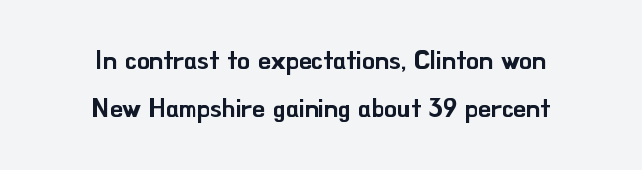
You could fit nearly another row in the gap between these rows. There is no visible air inserted between adjacent glyphs. Rendered with straight, roman letterforms. A clean baseline with only descenders dipping below it. Reading down the block, each line starts at a different indent, mirrored at its end.
